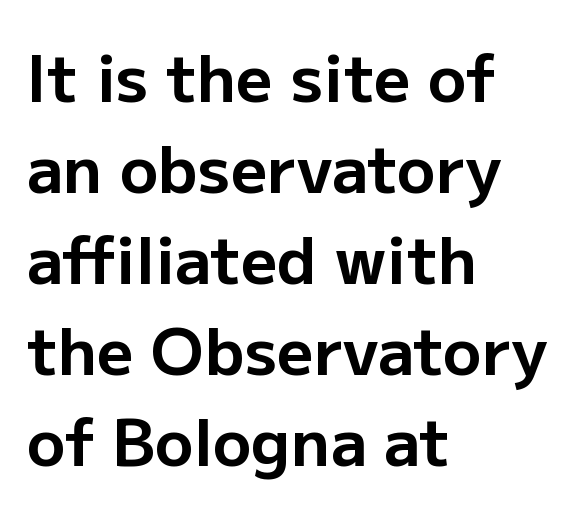
{"serif": "no", "italic": "no", "bold": "yes", "weight": "bold", "width": "normal", "stroke_contrast": "low", "x_height": "medium", "monospaced": "no", "underline": "no", "align": "left", "line_spacing": "normal", "line_spacing_ratio": 1.42, "letter_spacing": "normal", "letter_spacing_em": 0.0, "glyph_px": 64}
